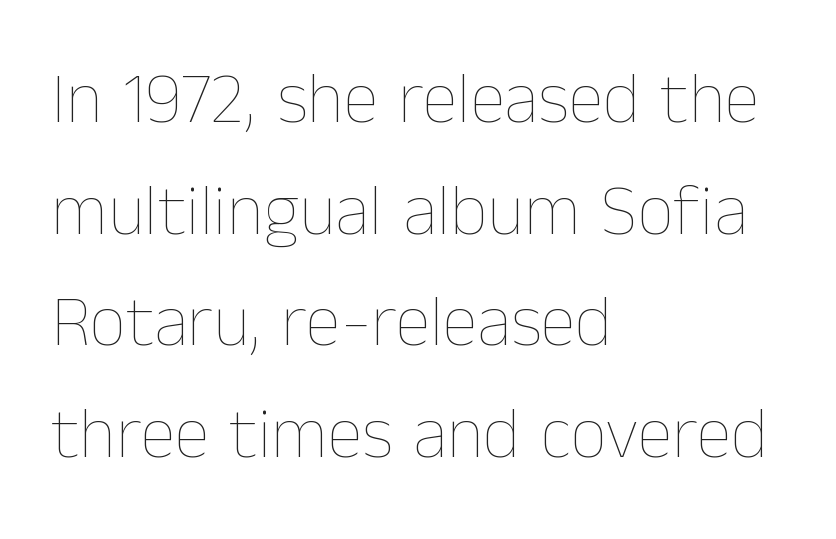
{"italic": "no", "bold": "no", "weight": "thin", "width": "normal", "stroke_contrast": "low", "x_height": "medium", "monospaced": "no", "underline": "no", "align": "left", "line_spacing": "normal", "line_spacing_ratio": 1.55, "letter_spacing": "normal", "letter_spacing_em": 0.0, "glyph_px": 72}
